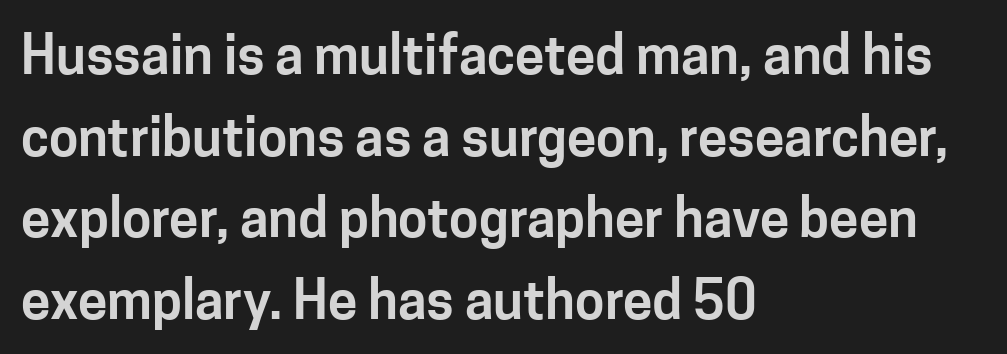
{"serif": "no", "italic": "no", "width": "normal", "stroke_contrast": "low", "x_height": "medium", "monospaced": "no", "underline": "no", "align": "left", "line_spacing": "normal", "line_spacing_ratio": 1.54, "letter_spacing": "normal", "letter_spacing_em": 0.0, "glyph_px": 53}
